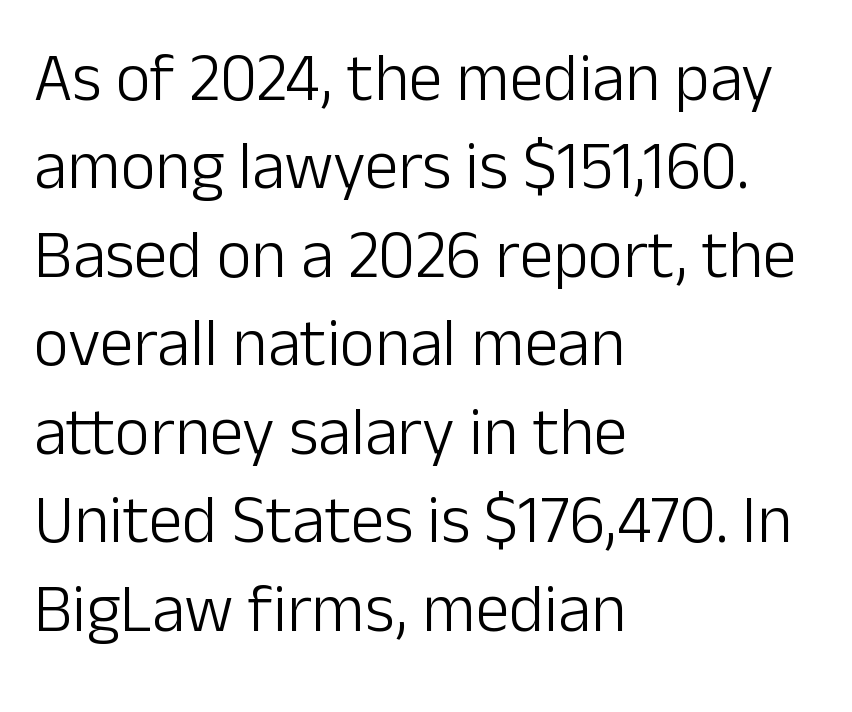
Q: Is the text bold? A: No.
Q: Is the text italic (slanted)? A: No, it is upright.
Q: Is the typeface a serif or a sans-serif typeface? A: Sans-serif.
Q: Is the text underlined? A: No.
Q: How is the paragraph aligned? A: Left-aligned.
Q: Is the spacing between letters normal or unusually wide? A: Normal.
Q: Is the spacing between lines tight, normal or loose? A: Normal.
Q: Width (condensed, normal, or wide)? A: Normal.
Q: Stroke contrast? A: Low.
Q: x-height? A: Medium.
Q: Monospaced? A: No.
